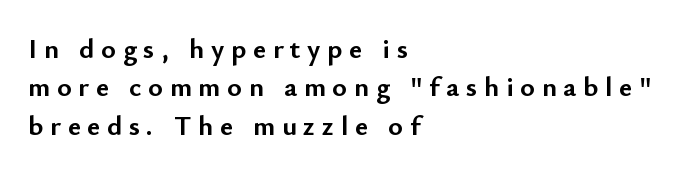
Each glyph is drawn with heavy, bold strokes. Type without underlining. The text block is weighted toward the left margin, trailing off unevenly rightward. The rendering uses natural spacing where letterforms have individual widths.
